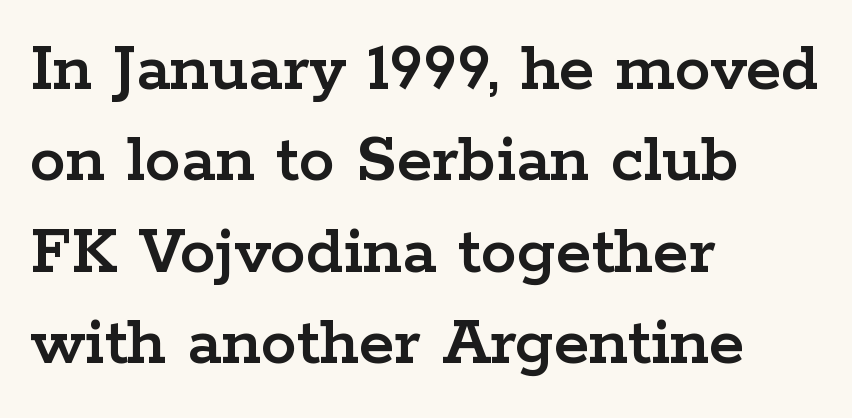
{"serif": "yes", "italic": "no", "width": "wide", "stroke_contrast": "low", "x_height": "medium", "monospaced": "no", "underline": "no", "align": "left", "line_spacing": "normal", "line_spacing_ratio": 1.27, "letter_spacing": "normal", "letter_spacing_em": 0.0, "glyph_px": 72}
